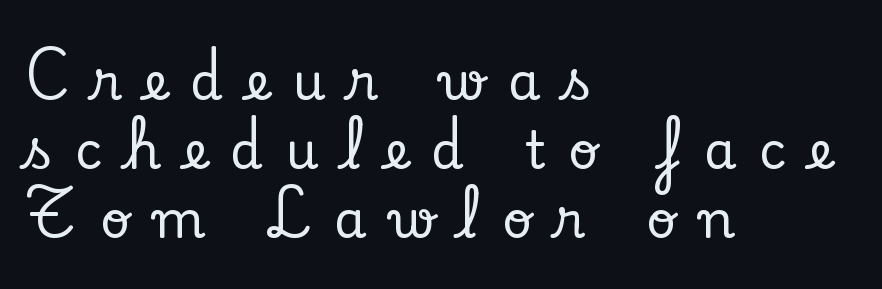
Quick note: interline space is typical. Spacing verdict: proportional, widths tailored to each character. The type is letterspaced generously, with wide tracking. Does the lettering tilt? It doesn't — this is upright. Descenders hang freely into open space.
